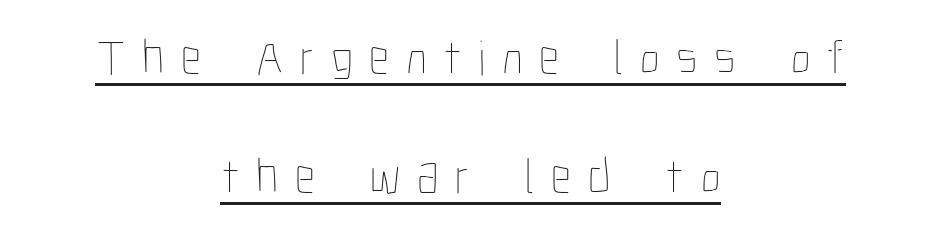
Q: Is the text bold? A: No.
Q: Is the text italic (slanted)? A: No, it is upright.
Q: Is the text underlined? A: Yes.
Q: How is the paragraph aligned? A: Centered.
Q: Is the spacing between letters normal or unusually wide? A: Unusually wide.
Q: Is the spacing between lines tight, normal or loose? A: Loose.
Q: Width (condensed, normal, or wide)? A: Condensed.
Q: Stroke contrast? A: Low.
Q: x-height? A: Medium.
Q: Monospaced? A: No.
